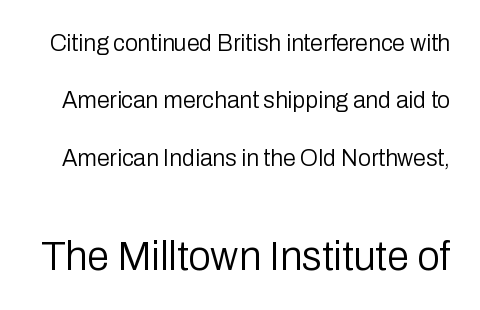
Q: Is the text bold? A: No.
Q: Is the text italic (slanted)? A: No, it is upright.
Q: Is the typeface a serif or a sans-serif typeface? A: Sans-serif.
Q: Is the text underlined? A: No.
Q: Is the spacing between letters normal or unusually wide? A: Normal.
Q: Is the spacing between lines tight, normal or loose? A: Loose.
Q: Which block of text is set in a larger size, the first (top) or the second (bottom)? A: The second (bottom) one.
Q: Width (condensed, normal, or wide)? A: Normal.
Q: Stroke contrast? A: Low.
Q: x-height? A: Medium.
Q: Monospaced? A: No.
